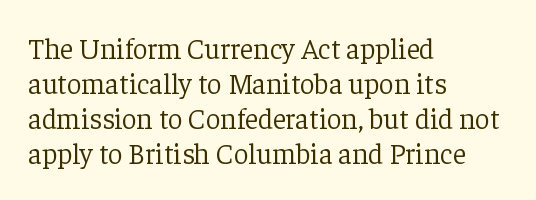
Q: Is the text bold? A: No.
Q: Is the text italic (slanted)? A: No, it is upright.
Q: Is the typeface a serif or a sans-serif typeface? A: Serif.
Q: Is the text underlined? A: No.
Q: How is the paragraph aligned? A: Left-aligned.
Q: Is the spacing between letters normal or unusually wide? A: Normal.
Q: Width (condensed, normal, or wide)? A: Normal.
Q: Stroke contrast? A: Low.
Q: x-height? A: Medium.
Q: Monospaced? A: No.
